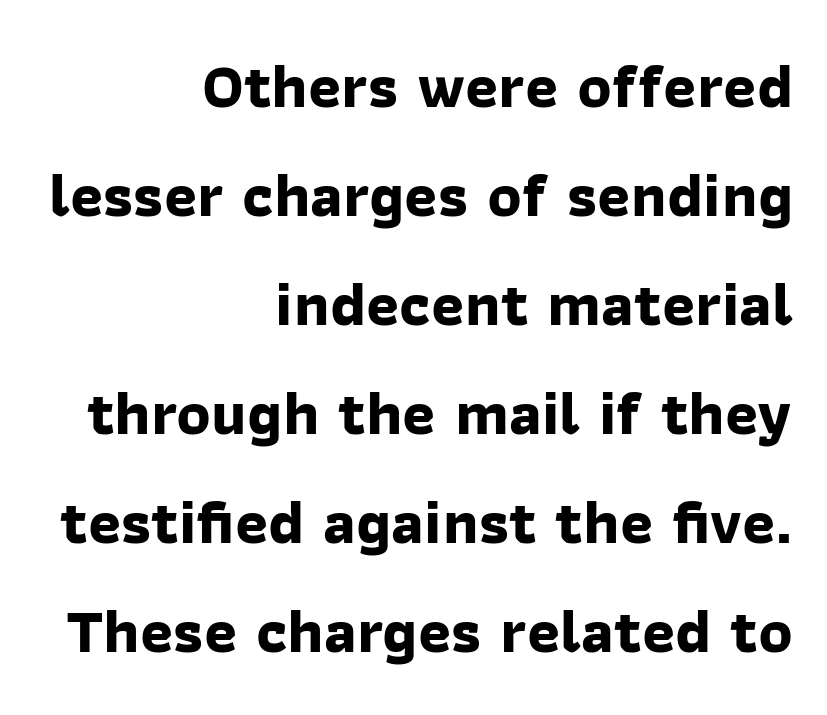
Short and long lines alike share a common ending point at right. Beneath every word, the page is bare. The tracking reads as untouched default to a designer's eye. The passage shown is typed in a proportional face where columns would drift.
